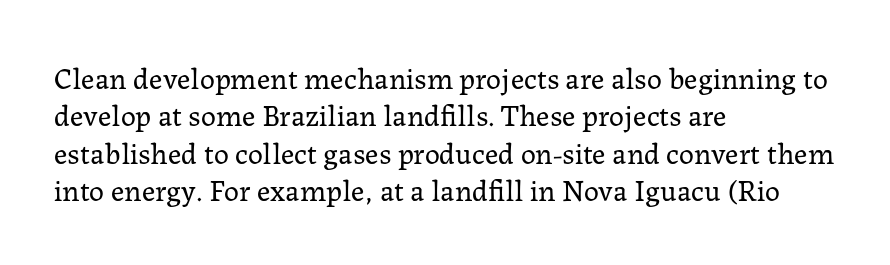
Q: Is the text bold? A: No.
Q: Is the text italic (slanted)? A: No, it is upright.
Q: Is the typeface a serif or a sans-serif typeface? A: Serif.
Q: Is the text underlined? A: No.
Q: How is the paragraph aligned? A: Left-aligned.
Q: Is the spacing between letters normal or unusually wide? A: Normal.
Q: Is the spacing between lines tight, normal or loose? A: Normal.
Q: Width (condensed, normal, or wide)? A: Normal.
Q: Stroke contrast? A: Low.
Q: x-height? A: Medium.
Q: Monospaced? A: No.
